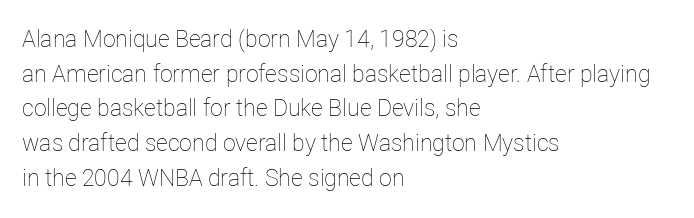
{"italic": "no", "bold": "no", "underline": "no", "align": "left", "line_spacing": "normal", "line_spacing_ratio": 1.51, "letter_spacing": "normal", "letter_spacing_em": 0.0, "glyph_px": 23}
